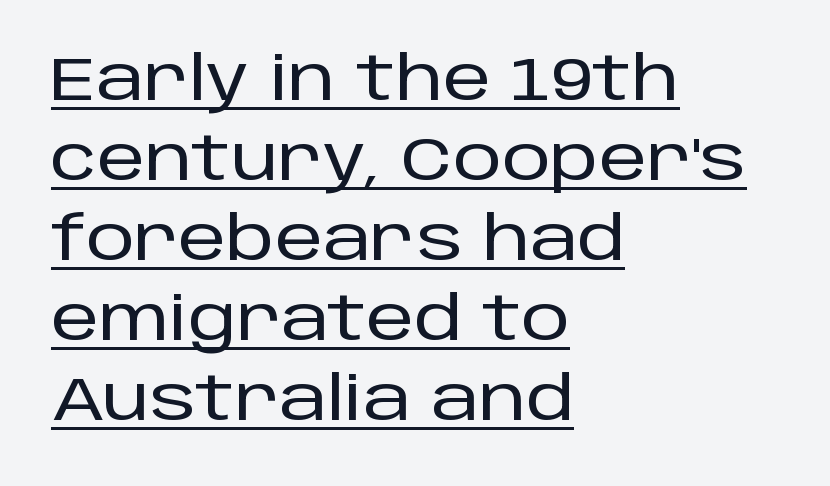
The image shows 61 px sans-serif type, upright; set left-aligned, normal line spacing (1.31x), normal letter spacing, underlined; low stroke contrast and a large x-height.
